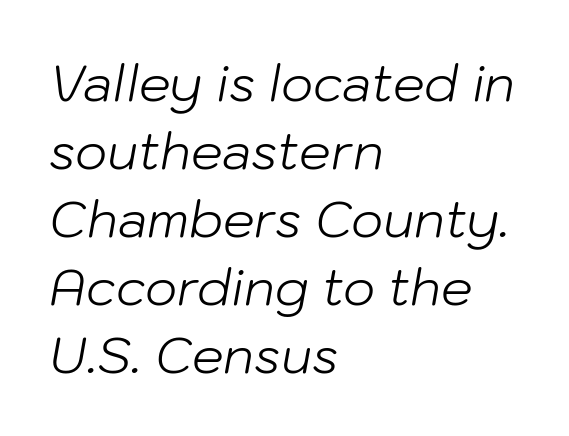
The image shows 50 px light type, italic (leaning right); set left-aligned, normal line spacing (1.36x), normal letter spacing, not underlined; low stroke contrast and a medium x-height.
